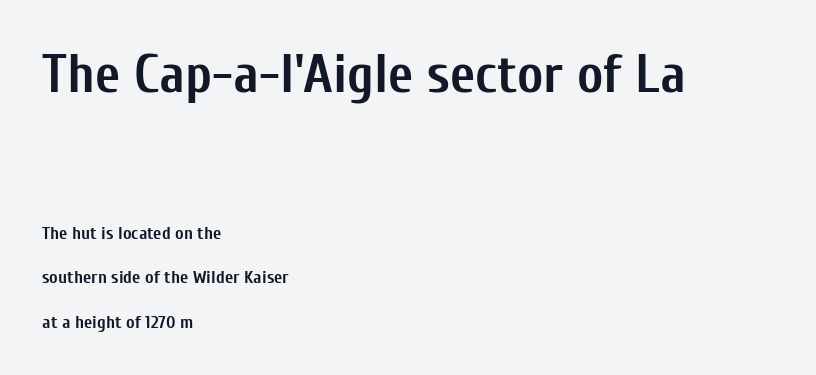
Check under the words: just untouched page. Regarding leading, the lines here are spaced well apart. Every character sits straight up, as roman type does. The rendering shows plain stroke endings on the letterforms — a sans-serif design.
